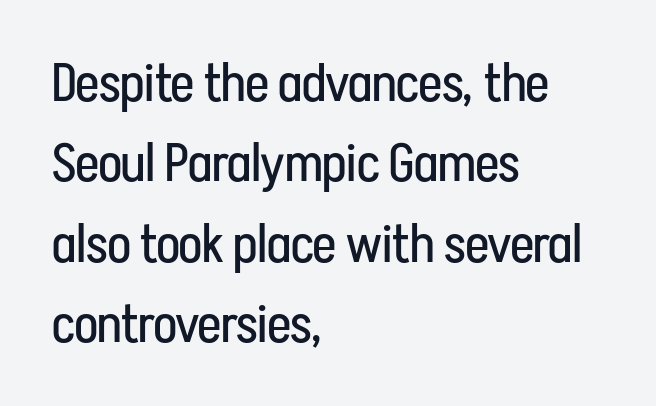
{"serif": "no", "italic": "no", "bold": "no", "weight": "regular", "width": "condensed", "stroke_contrast": "low", "x_height": "medium", "monospaced": "no", "underline": "no", "align": "left", "line_spacing": "normal", "line_spacing_ratio": 1.49, "letter_spacing": "normal", "letter_spacing_em": 0.0, "glyph_px": 54}
